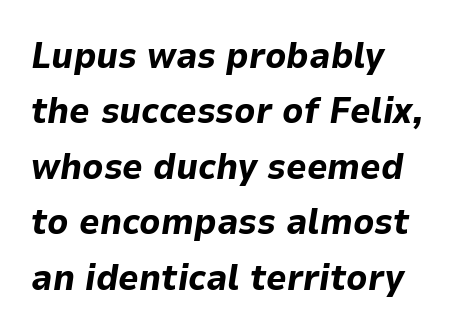
Q: Is the text bold? A: Yes.
Q: Is the text italic (slanted)? A: Yes, it leans right by about 9 degrees.
Q: Is the text underlined? A: No.
Q: How is the paragraph aligned? A: Left-aligned.
Q: Is the spacing between letters normal or unusually wide? A: Normal.
Q: Is the spacing between lines tight, normal or loose? A: Normal.
Q: Width (condensed, normal, or wide)? A: Normal.
Q: Stroke contrast? A: Low.
Q: x-height? A: Medium.
Q: Monospaced? A: No.
